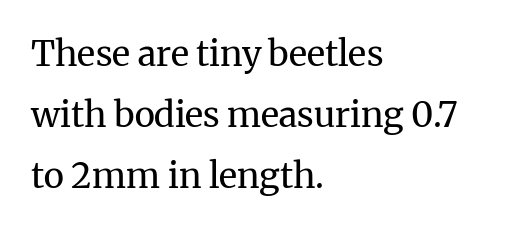
Q: Is the text bold? A: No.
Q: Is the text italic (slanted)? A: No, it is upright.
Q: Is the typeface a serif or a sans-serif typeface? A: Serif.
Q: Is the text underlined? A: No.
Q: How is the paragraph aligned? A: Left-aligned.
Q: Is the spacing between letters normal or unusually wide? A: Normal.
Q: Width (condensed, normal, or wide)? A: Normal.
Q: Stroke contrast? A: Medium.
Q: x-height? A: Medium.
Q: Monospaced? A: No.
